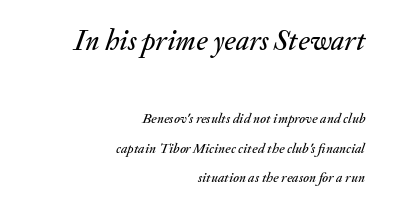
Plain, unruled lines of type. If you drew a ruler down the right edge, every line would touch it. The text carries the slant typical of an italic or oblique font. The rendering uses a large line-height, opening up the rows. You get the large type first, then a drop to smaller type.
